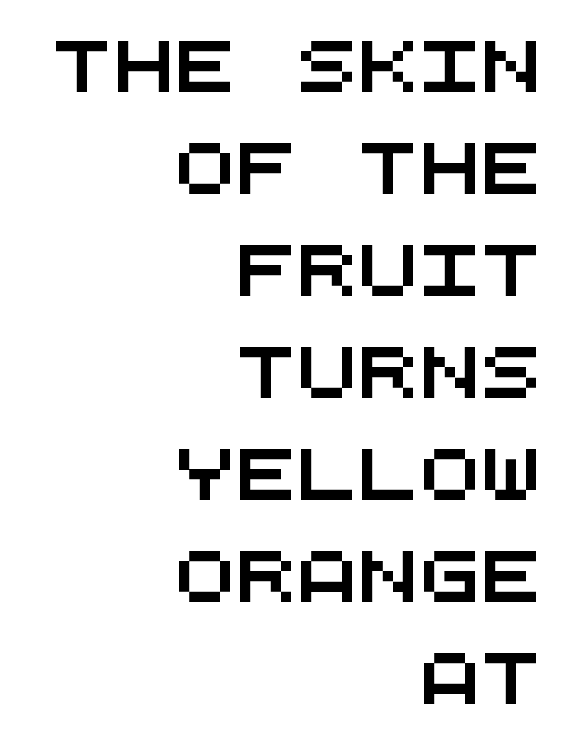
Each word holds together tightly as a unit, with standard inter-letter gaps. Check the space under the baseline: it is left empty. Horizontal bands of white between lines are thick stripes. What kind of face is this? One without serifs — a sans.
